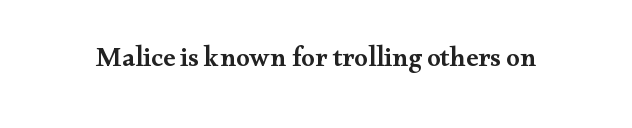
Honestly, the letter spacing is just normal — you wouldn't notice it. Only glyphs here, with clear space below each row. The typography opts for an upright posture over an oblique one. Set as a demibold, roughly 600 on the weight scale.
